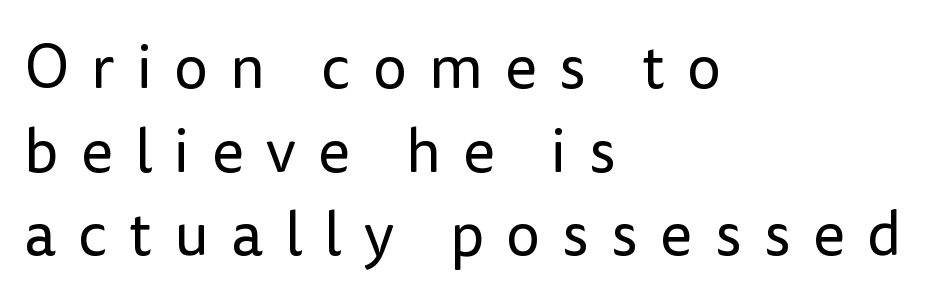
{"serif": "no", "italic": "no", "bold": "no", "weight": "regular", "width": "normal", "stroke_contrast": "low", "x_height": "medium", "monospaced": "no", "underline": "no", "align": "left", "line_spacing": "normal", "line_spacing_ratio": 1.37, "letter_spacing": "wide", "letter_spacing_em": 0.36, "glyph_px": 61}
